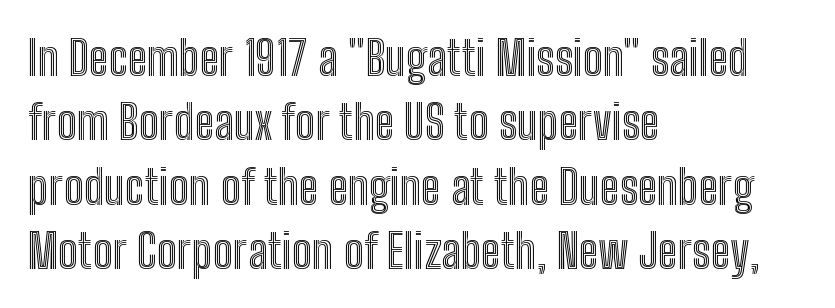
{"italic": "no", "width": "condensed", "x_height": "medium", "monospaced": "no", "underline": "no", "align": "left", "line_spacing": "normal", "line_spacing_ratio": 1.34, "letter_spacing": "normal", "letter_spacing_em": 0.0, "glyph_px": 48}
